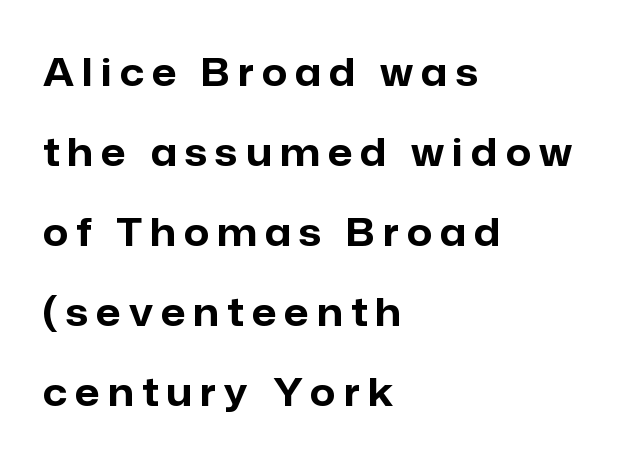
{"serif": "no", "italic": "no", "bold": "yes", "weight": "bold", "width": "normal", "stroke_contrast": "low", "x_height": "medium", "monospaced": "no", "underline": "no", "align": "left", "line_spacing": "loose", "line_spacing_ratio": 2.05, "letter_spacing": "wide", "letter_spacing_em": 0.21, "glyph_px": 39}
